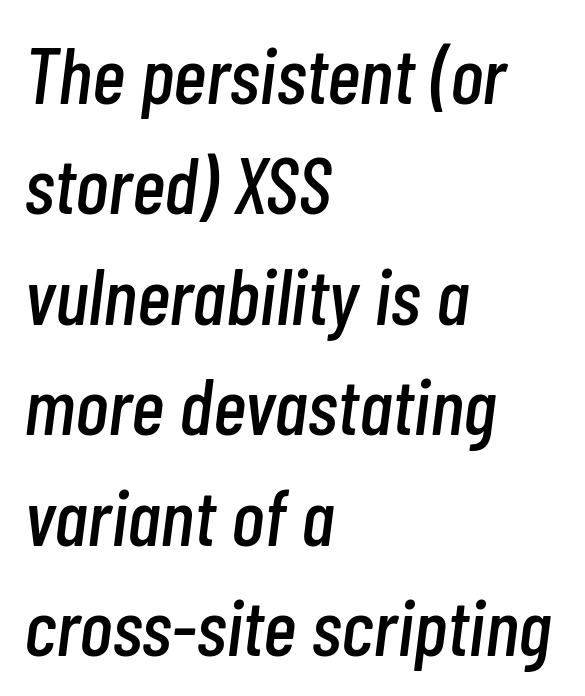
Q: Is the text italic (slanted)? A: Yes, it leans right by about 7 degrees.
Q: Is the text underlined? A: No.
Q: How is the paragraph aligned? A: Left-aligned.
Q: Is the spacing between letters normal or unusually wide? A: Normal.
Q: Is the spacing between lines tight, normal or loose? A: Normal.
Q: Width (condensed, normal, or wide)? A: Condensed.
Q: Stroke contrast? A: Low.
Q: x-height? A: Medium.
Q: Monospaced? A: No.
